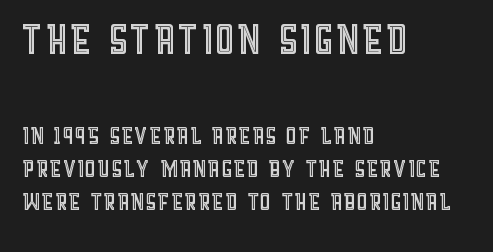
The passage shown is typed in a proportional face where columns would drift. The typesetter chose a ragged-right arrangement here. The letters sit at their default tracking, neither squeezed nor spread. A typesetter would call this leading minimal, almost set solid.
